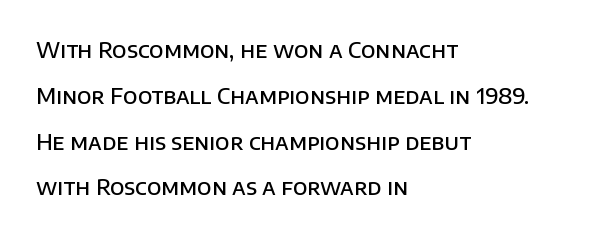
The image shows 21 px text type, upright; set left-aligned, loose line spacing (2.18x), normal letter spacing, not underlined.
